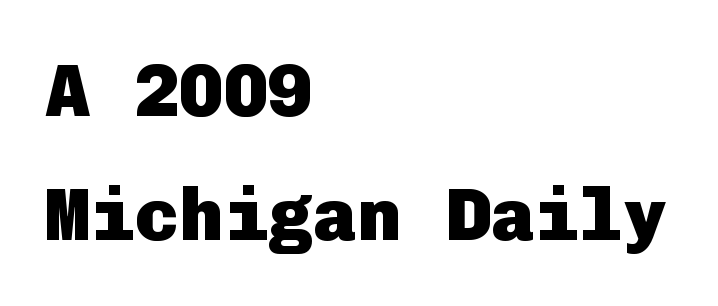
Q: Is the text bold? A: Yes.
Q: Is the text italic (slanted)? A: No, it is upright.
Q: Is the typeface a serif or a sans-serif typeface? A: Sans-serif.
Q: Is the text underlined? A: No.
Q: How is the paragraph aligned? A: Left-aligned.
Q: Is the spacing between letters normal or unusually wide? A: Normal.
Q: Is the spacing between lines tight, normal or loose? A: Normal.
Q: Width (condensed, normal, or wide)? A: Normal.
Q: Stroke contrast? A: Low.
Q: x-height? A: Medium.
